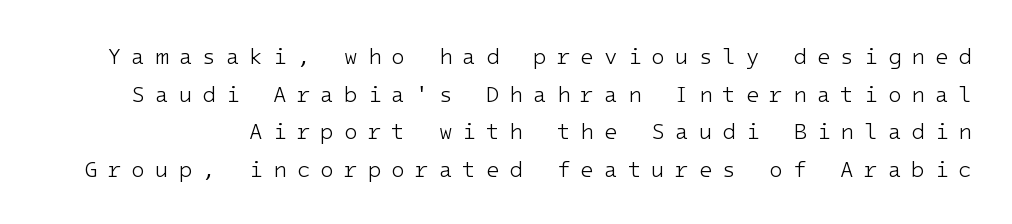
Q: Is the text bold? A: No.
Q: Is the text italic (slanted)? A: No, it is upright.
Q: Is the text underlined? A: No.
Q: Is the spacing between letters normal or unusually wide? A: Unusually wide.
